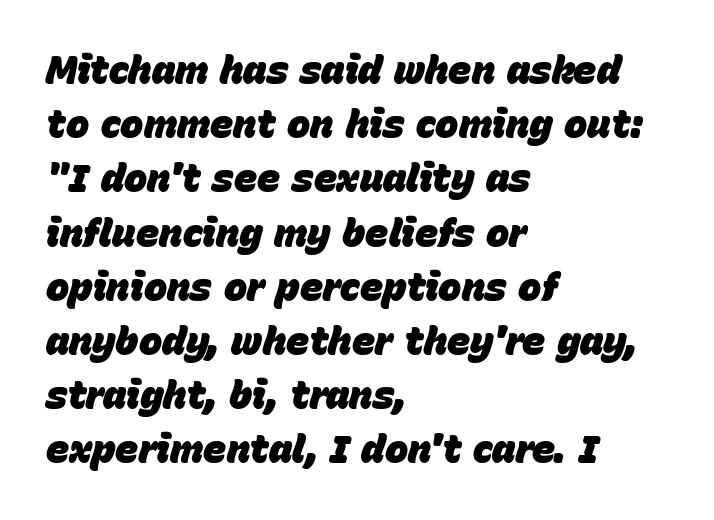
Q: Is the text bold? A: Yes.
Q: Is the text italic (slanted)? A: Yes, it leans right by about 15 degrees.
Q: Is the text underlined? A: No.
Q: How is the paragraph aligned? A: Left-aligned.
Q: Is the spacing between letters normal or unusually wide? A: Normal.
Q: Is the spacing between lines tight, normal or loose? A: Normal.
Q: Width (condensed, normal, or wide)? A: Normal.
Q: Stroke contrast? A: Low.
Q: x-height? A: Large.
Q: Monospaced? A: No.
